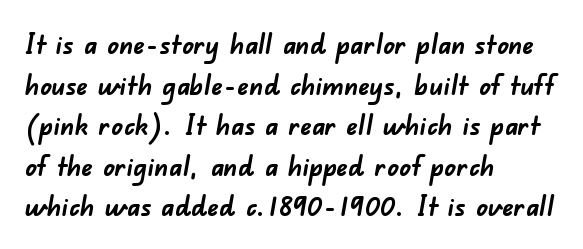
The image shows 28 px semibold sans-serif type; set left-aligned, normal line spacing (1.45x), normal letter spacing, not underlined; low stroke contrast and a small x-height.
